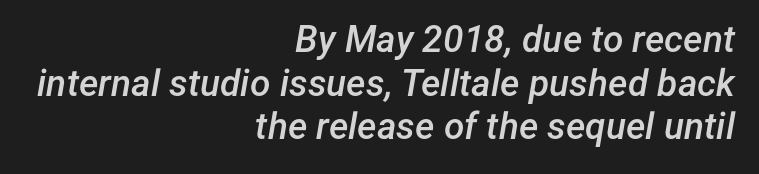
Q: Is the text bold? A: Semi-bold.
Q: Is the text italic (slanted)? A: Yes, it leans right by about 12 degrees.
Q: Is the text underlined? A: No.
Q: How is the paragraph aligned? A: Right-aligned.
Q: Is the spacing between letters normal or unusually wide? A: Normal.
Q: Width (condensed, normal, or wide)? A: Normal.
Q: Stroke contrast? A: Low.
Q: x-height? A: Medium.
Q: Monospaced? A: No.
